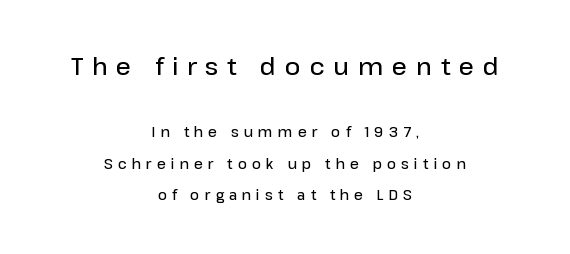
{"italic": "no", "bold": "semi", "underline": "no", "align": "center", "line_spacing": "loose", "line_spacing_ratio": 2.25, "letter_spacing": "wide", "letter_spacing_em": 0.36, "larger_block": "first", "size_ratio": 1.71, "glyph_px": 24}
